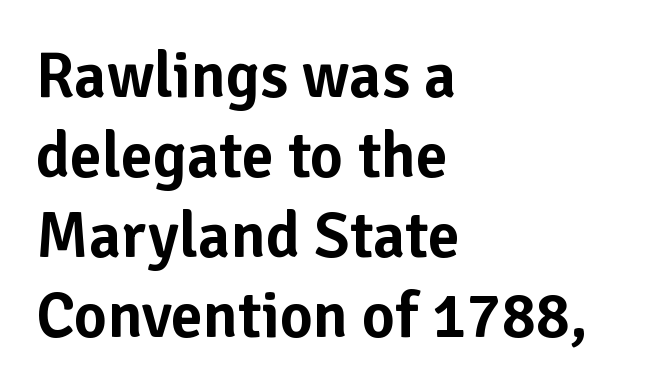
{"serif": "no", "italic": "no", "width": "normal", "stroke_contrast": "low", "x_height": "medium", "monospaced": "no", "underline": "no", "align": "left", "line_spacing": "normal", "line_spacing_ratio": 1.25, "letter_spacing": "normal", "letter_spacing_em": 0.0, "glyph_px": 64}
